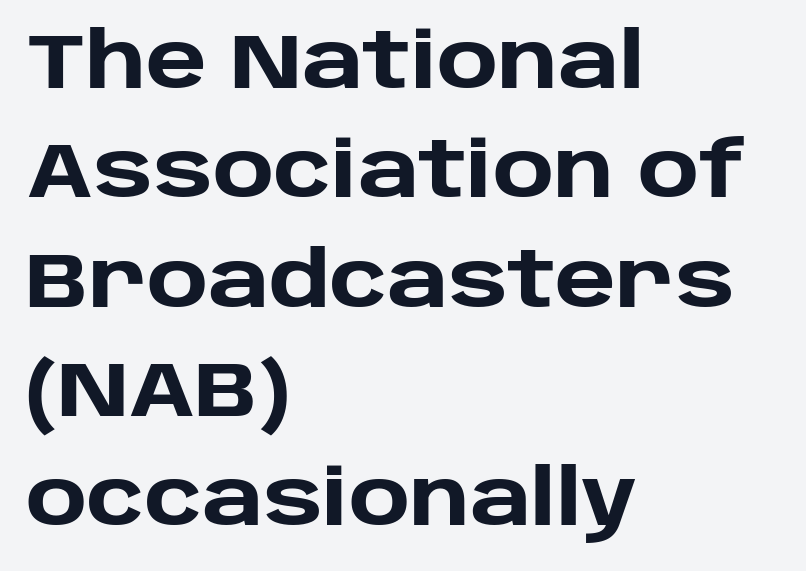
{"serif": "no", "italic": "no", "bold": "yes", "weight": "heavy", "width": "normal", "stroke_contrast": "low", "x_height": "large", "monospaced": "no", "underline": "no", "align": "left", "line_spacing": "normal", "line_spacing_ratio": 1.42, "letter_spacing": "normal", "letter_spacing_em": 0.0, "glyph_px": 77}
